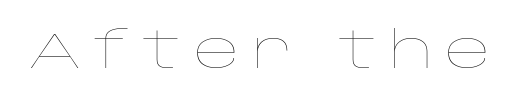
The image shows 50 px thin, wide type, upright; set unusually wide letter spacing (+0.24 em), not underlined; low stroke contrast and a large x-height.
